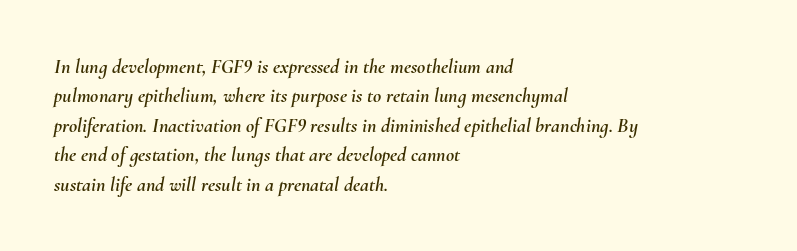
Q: Is the text italic (slanted)? A: Yes, it leans right by about 10 degrees.
Q: Is the text underlined? A: No.
Q: How is the paragraph aligned? A: Left-aligned.
Q: Is the spacing between letters normal or unusually wide? A: Normal.
Q: Is the spacing between lines tight, normal or loose? A: Normal.
